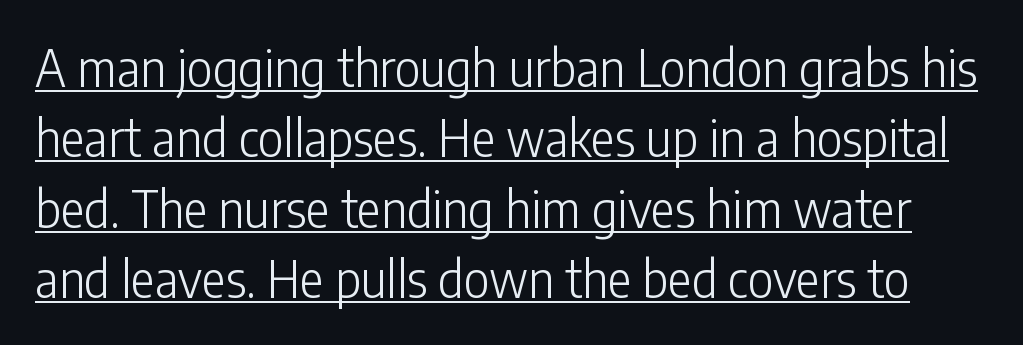
The image shows 50 px light, condensed sans-serif type, upright; set normal line spacing (1.41x), normal letter spacing, underlined; low stroke contrast and a medium x-height.
